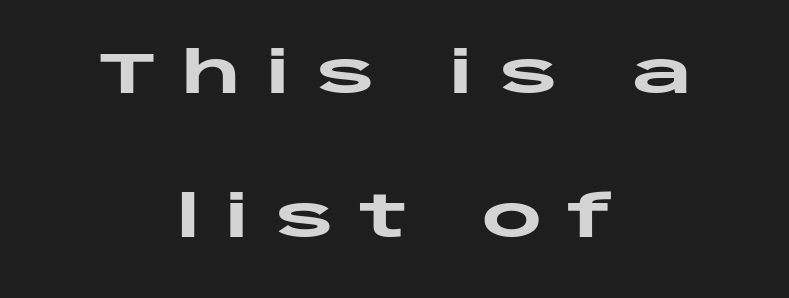
{"serif": "no", "italic": "no", "bold": "yes", "weight": "heavy", "width": "wide", "stroke_contrast": "low", "x_height": "large", "monospaced": "no", "underline": "no", "align": "center", "line_spacing": "loose", "line_spacing_ratio": 2.49, "letter_spacing": "wide", "letter_spacing_em": 0.43, "glyph_px": 58}
